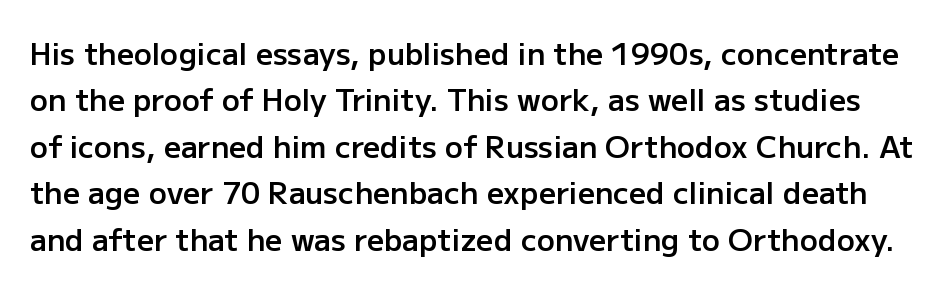
The image shows 30 px semibold sans-serif type, upright; set normal line spacing (1.55x), normal letter spacing, not underlined; low stroke contrast and a medium x-height.
